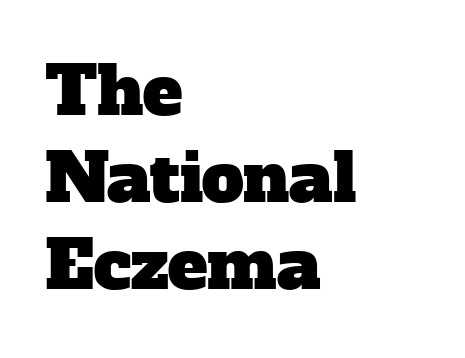
{"serif": "yes", "width": "normal", "stroke_contrast": "low", "x_height": "medium", "monospaced": "no", "underline": "no", "align": "left", "line_spacing": "normal", "line_spacing_ratio": 1.3, "letter_spacing": "normal", "letter_spacing_em": 0.0, "glyph_px": 67}
